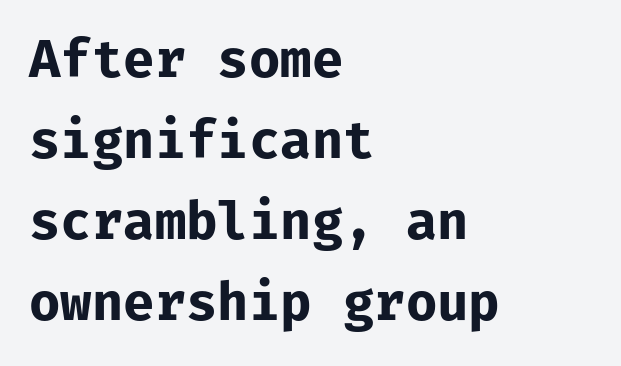
The vertical gap from one line to the next is medium. These lines carry a lot of weight — the face is fully bold. The text was rendered using a sans face with plain stroke endings. Italic? Not at all — the glyphs are vertical. The glyphs are unaccompanied by any horizontal stroke below them. Every character here occupies the same horizontal width, giving the sample a typewriter-like rhythm.
